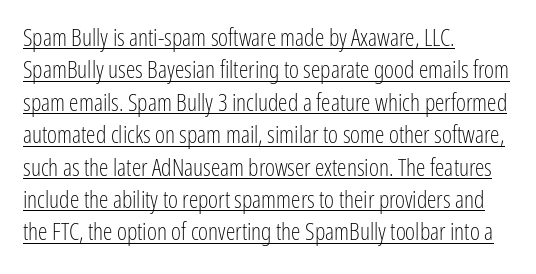
The lettering stays uniformly vertical, giving the passage a roman look. The vertical gap from one line to the next is medium. Line beginnings align vertically; line endings do not. Nobody touched the tracking dial on this one. Caption: face not bold, strokes unweighted. Honestly, the underline is the first thing you notice here.
